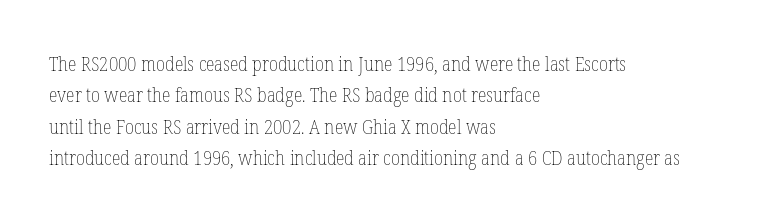
Line spacing here is normal. A typesetter would mark this as roman, not italic. The specimen omits any rule beneath the text block's lines. The rag falls on the right side of this text block. The characters are drawn with everyday or finer stroke widths.
